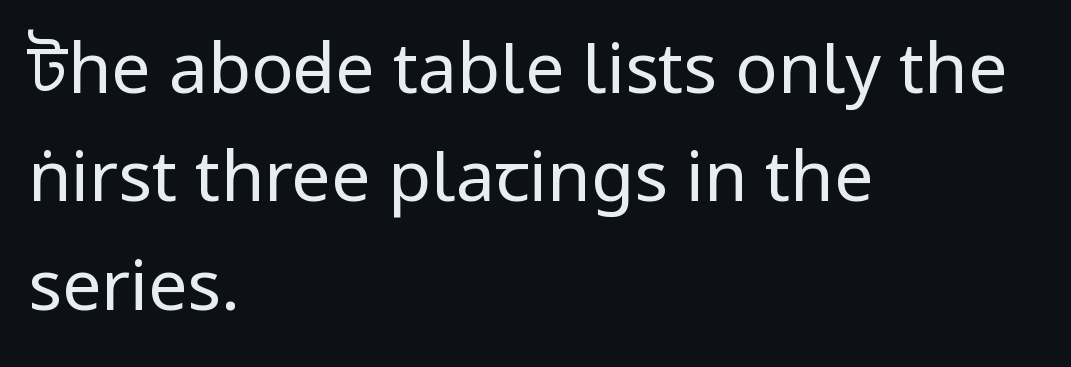
{"serif": "no", "italic": "no", "bold": "no", "weight": "regular", "width": "condensed", "stroke_contrast": "low", "underline": "no", "align": "left", "line_spacing": "normal", "line_spacing_ratio": 1.55, "letter_spacing": "normal", "letter_spacing_em": 0.0, "glyph_px": 70}
